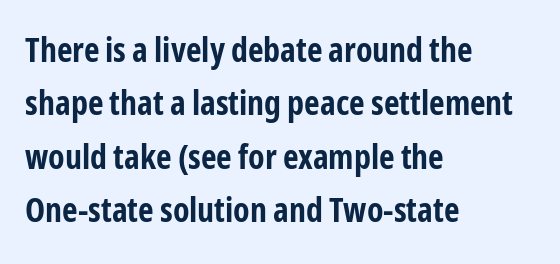
Q: Is the text bold? A: Yes.
Q: Is the text italic (slanted)? A: No, it is upright.
Q: Is the typeface a serif or a sans-serif typeface? A: Sans-serif.
Q: Is the text underlined? A: No.
Q: How is the paragraph aligned? A: Left-aligned.
Q: Is the spacing between letters normal or unusually wide? A: Normal.
Q: Is the spacing between lines tight, normal or loose? A: Normal.
Q: Width (condensed, normal, or wide)? A: Condensed.
Q: Stroke contrast? A: Low.
Q: x-height? A: Medium.
Q: Monospaced? A: No.
